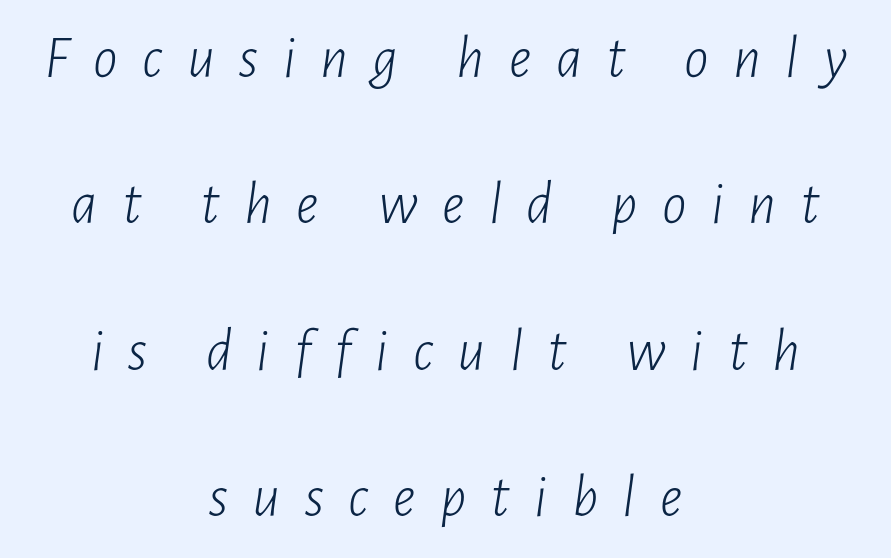
Looks like regular typesetting: each glyph gets only the width it needs. The letters look calm and open, with moderate or lighter stems. The rendering uses a large line-height, opening up the rows. The rendering positions every line midway between the sides. An italicized treatment has been applied to the whole sample. Honestly, the letter spacing is so wide it's the main thing you notice.
